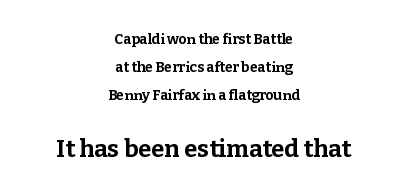
Underlining? Definitely not there. The line-height multiplier appears high, well above default. Heavy-handed strokes throughout: this text is bold. The axis of the letterforms is exactly vertical. Top chunk: small. Bottom chunk: large. The lines are quadded center.
